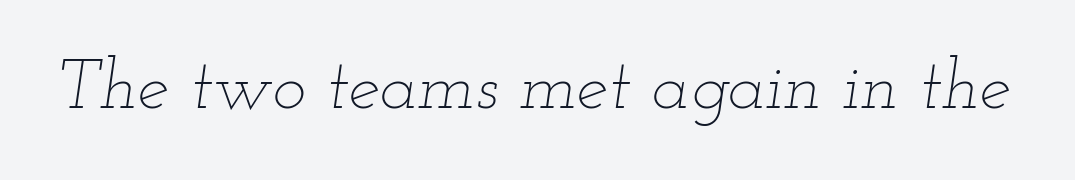
Q: Is the text bold? A: No.
Q: Is the text italic (slanted)? A: Yes, it leans right by about 12 degrees.
Q: Is the text underlined? A: No.
Q: Is the spacing between letters normal or unusually wide? A: Normal.
Q: Width (condensed, normal, or wide)? A: Wide.
Q: Stroke contrast? A: Low.
Q: x-height? A: Small.
Q: Monospaced? A: No.
